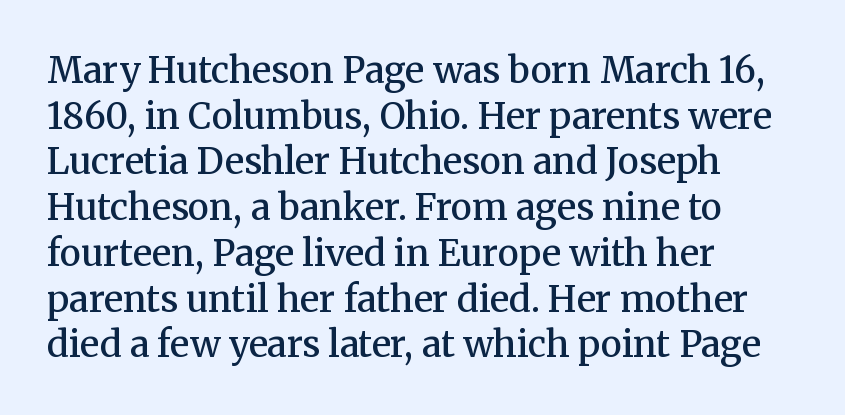
Q: Is the text bold? A: Semi-bold.
Q: Is the text italic (slanted)? A: No, it is upright.
Q: Is the typeface a serif or a sans-serif typeface? A: Serif.
Q: Is the text underlined? A: No.
Q: How is the paragraph aligned? A: Left-aligned.
Q: Is the spacing between letters normal or unusually wide? A: Normal.
Q: Is the spacing between lines tight, normal or loose? A: Normal.
Q: Width (condensed, normal, or wide)? A: Normal.
Q: Stroke contrast? A: Medium.
Q: x-height? A: Medium.
Q: Monospaced? A: No.
